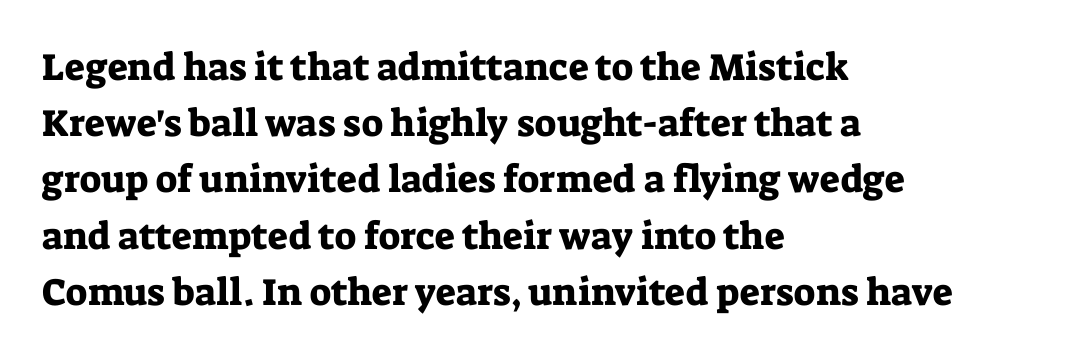
Has an underline been added? It has not. Stroke terminals: seriffed. This is roman type, the default non-slanted kind. The typesetter chose a ragged-right arrangement here.
